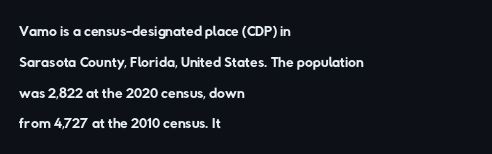
Glance below the letters and you will spot only blank space. Vertical spacing — default. Spacing between characters is what you'd get straight out of the box. Does the copy run flush right? No — it runs flush left. The typeface has the unassuming heft of standard copy or less.
